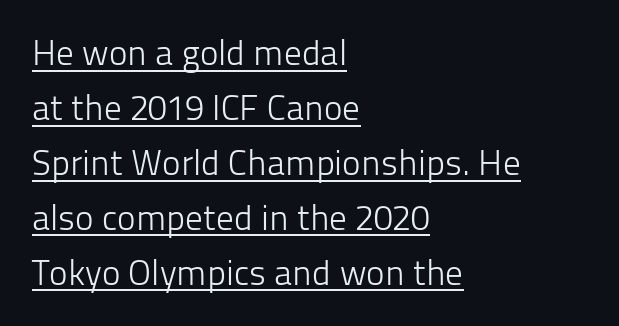
No extra tracking has been applied to these lines. Is the stroke heavy? The answer is a plain regular-or-lighter. Characters remain perfectly vertical along every line. The compositor pushed each line to the left boundary. A normal amount of white space separates one row of letters from the next. Proportional: the letters do not fall into vertical columns.
